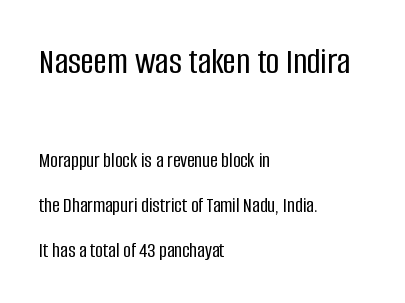
The image shows 37 px condensed sans-serif type, upright; set left-aligned, loose line spacing (2.14x), normal letter spacing, not underlined; the first (top) block is 1.76x larger; low stroke contrast and a large x-height.
